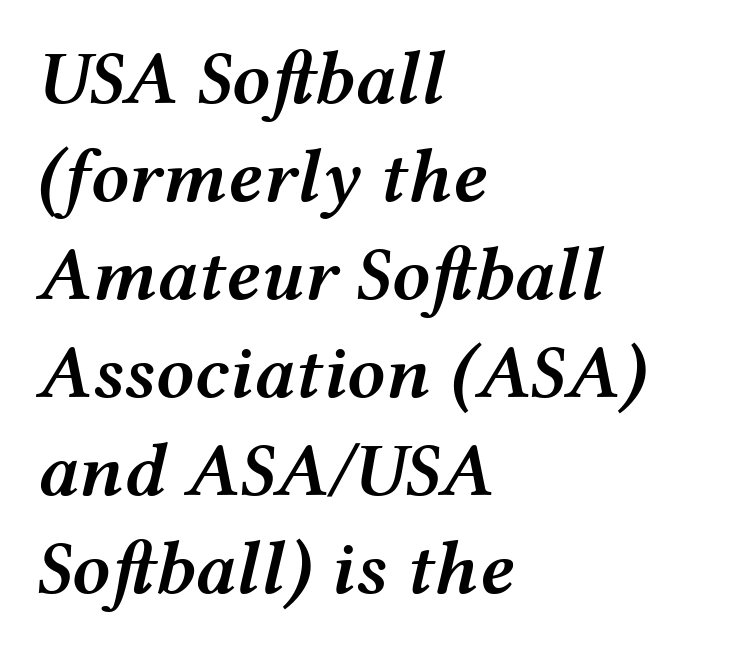
Q: Is the text bold? A: Semi-bold.
Q: Is the text italic (slanted)? A: Yes, it leans right by about 12 degrees.
Q: Is the text underlined? A: No.
Q: How is the paragraph aligned? A: Left-aligned.
Q: Is the spacing between letters normal or unusually wide? A: Normal.
Q: Is the spacing between lines tight, normal or loose? A: Normal.
Q: Width (condensed, normal, or wide)? A: Wide.
Q: Stroke contrast? A: Medium.
Q: x-height? A: Medium.
Q: Monospaced? A: No.
